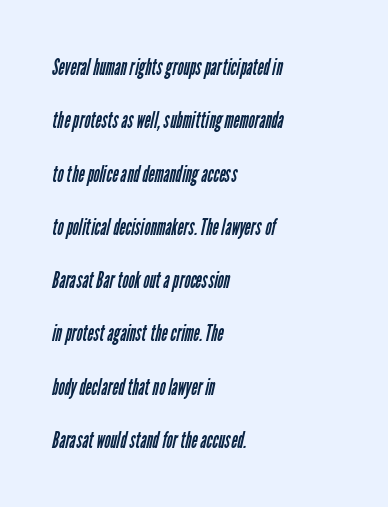
Glance below the letters and you will spot only blank space. Notice the wide empty band between every row — that's loose leading. Line starts are locked; line ends wander. On a weight scale, this lands at 450 or below.
